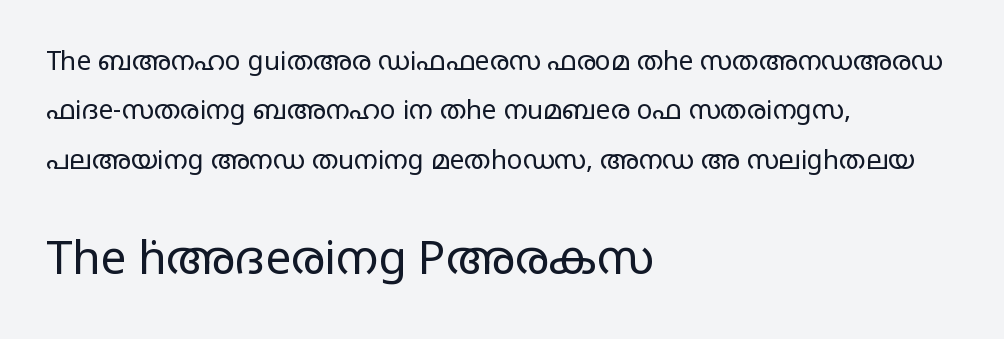
{"serif": "no", "italic": "no", "bold": "no", "weight": "regular", "width": "wide", "stroke_contrast": "low", "x_height": "large", "monospaced": "no", "underline": "no", "align": "left", "line_spacing": "loose", "line_spacing_ratio": 1.9, "letter_spacing": "normal", "letter_spacing_em": 0.0, "larger_block": "second", "size_ratio": 1.77, "glyph_px": 46}
